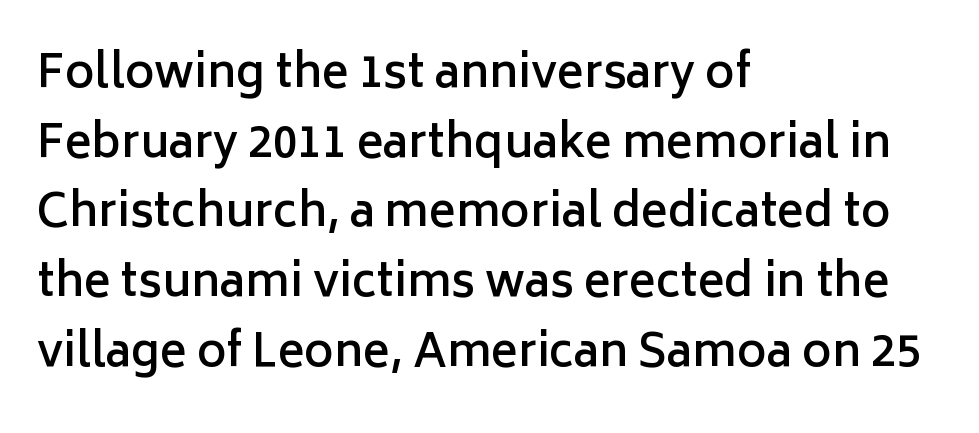
{"serif": "no", "italic": "no", "bold": "semi", "weight": "semibold", "width": "normal", "stroke_contrast": "low", "x_height": "medium", "monospaced": "no", "underline": "no", "align": "left", "line_spacing": "normal", "line_spacing_ratio": 1.55, "letter_spacing": "normal", "letter_spacing_em": 0.0, "glyph_px": 45}
